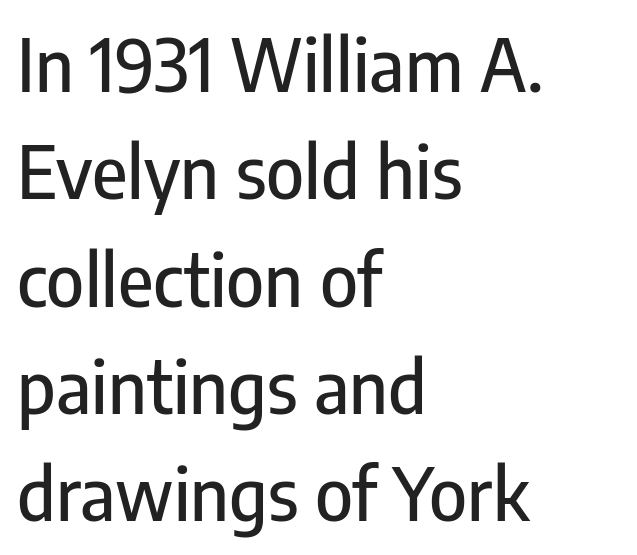
The image shows 72 px condensed sans-serif type, upright; set left-aligned, normal line spacing (1.49x), normal letter spacing, not underlined; low stroke contrast and a medium x-height.
